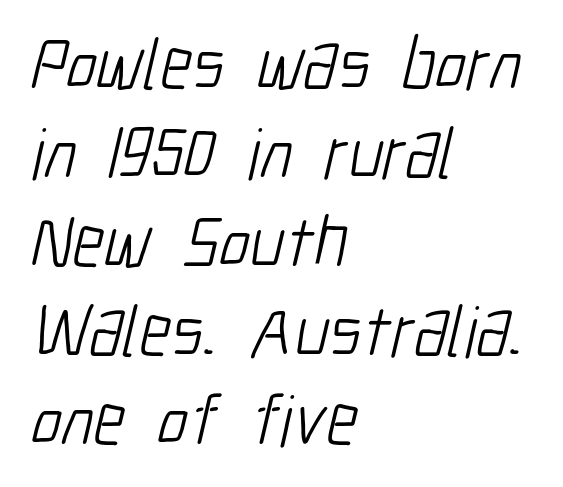
{"serif": "no", "bold": "no", "weight": "light", "width": "condensed", "stroke_contrast": "low", "x_height": "medium", "monospaced": "no", "underline": "no", "align": "left", "line_spacing_ratio": 1.22, "letter_spacing": "normal", "letter_spacing_em": 0.0, "glyph_px": 73}
